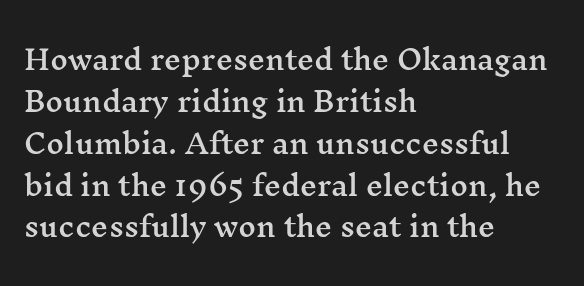
{"italic": "no", "underline": "no", "align": "left", "line_spacing": "normal", "line_spacing_ratio": 1.55, "letter_spacing": "normal", "letter_spacing_em": 0.0, "glyph_px": 27}
